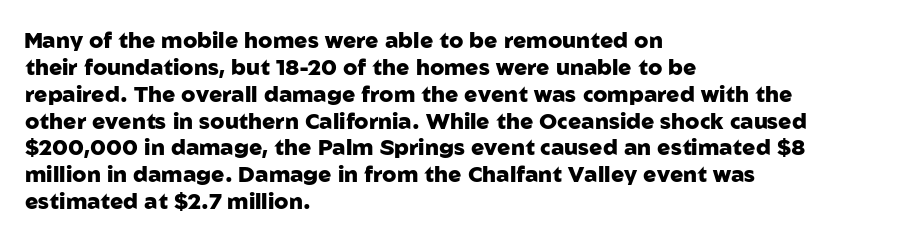
Q: Is the text bold? A: Yes.
Q: Is the text italic (slanted)? A: No, it is upright.
Q: Is the text underlined? A: No.
Q: How is the paragraph aligned? A: Left-aligned.
Q: Is the spacing between letters normal or unusually wide? A: Normal.
